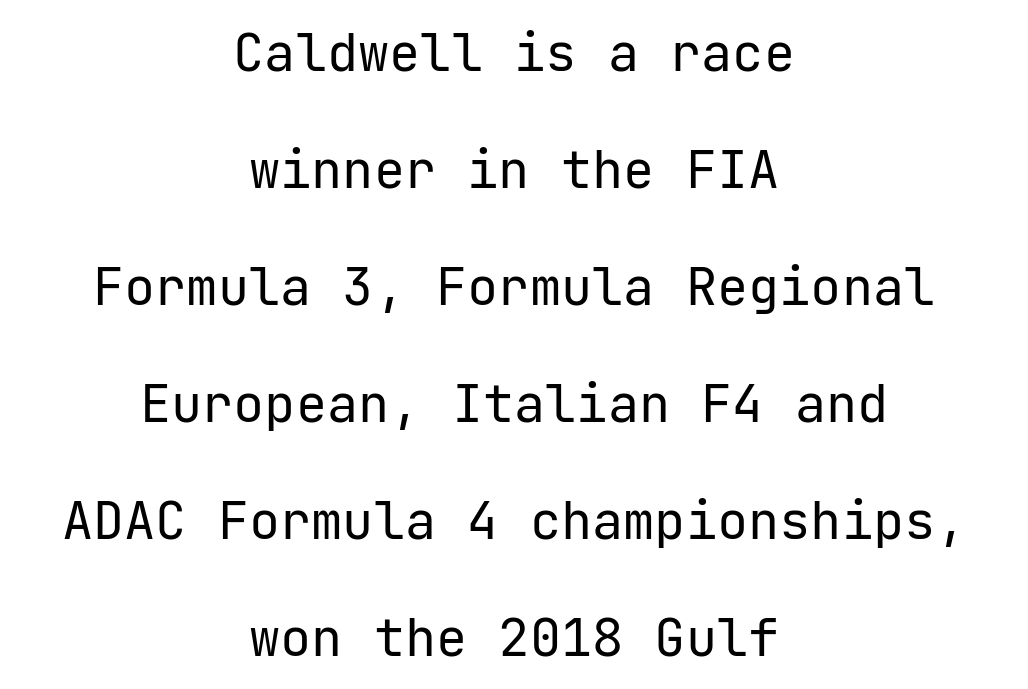
The image shows 52 px regular-weight sans-serif type, upright; set centered, loose line spacing (2.25x), normal letter spacing, not underlined; low stroke contrast and a medium x-height.
